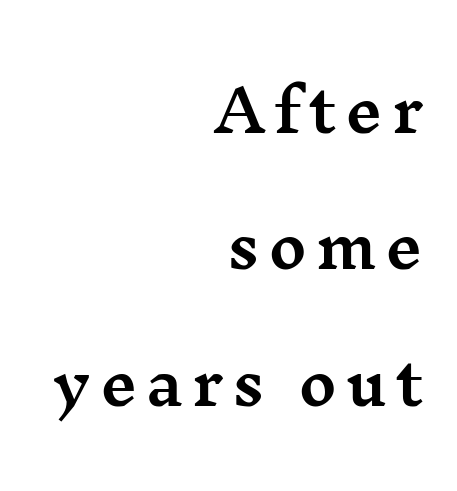
Each letter keeps its own natural width here, so spacing adapts to shape. Loosely led — the rows are spread out. In terms of posture, this sample is upright. The glyphs are unaccompanied by any horizontal stroke below them. You can tell from the footed stems that serif type was used.
